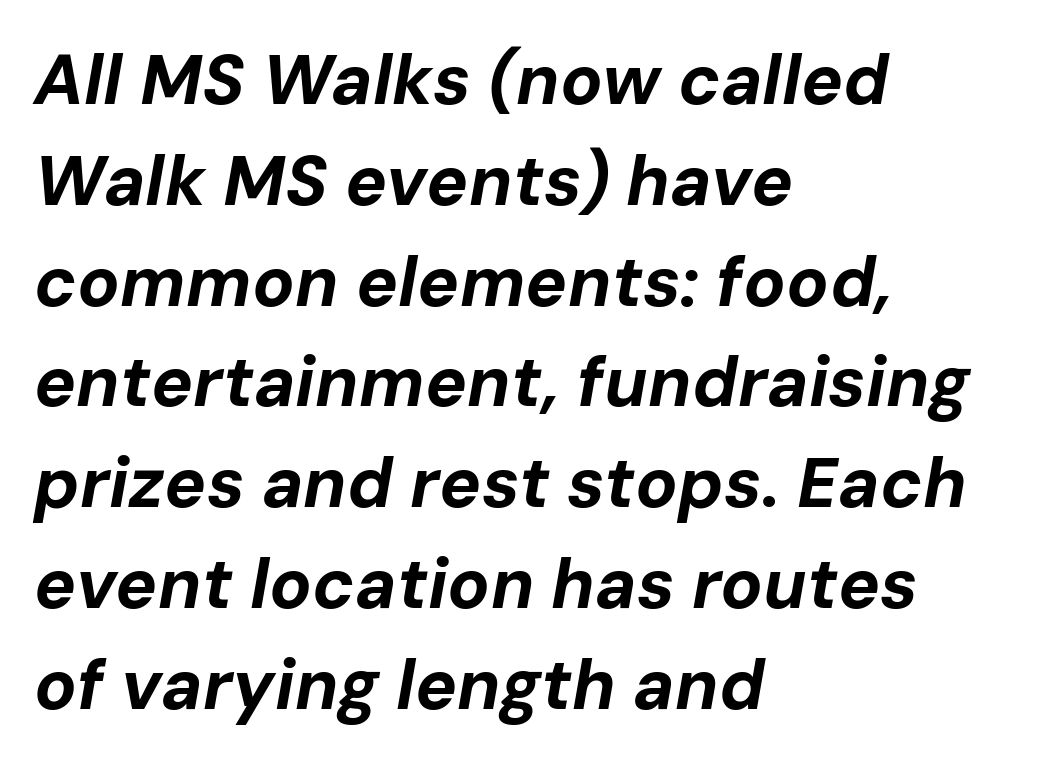
The image shows 70 px bold type, italic (leaning right); set left-aligned, normal line spacing (1.44x), normal letter spacing, not underlined; low stroke contrast and a medium x-height.
